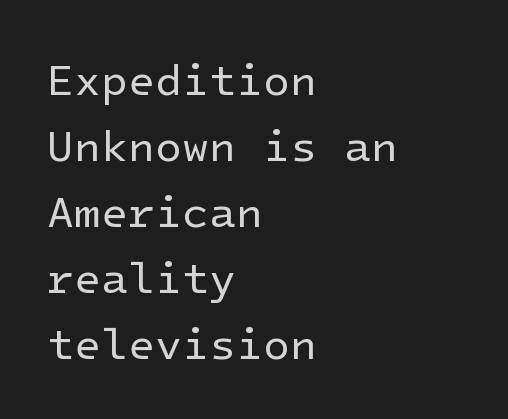
Type without underlining. Layout note: lines flush left. Posture: straight, roman, zero tilt. Default kerning and tracking; the words read as compact shapes.
